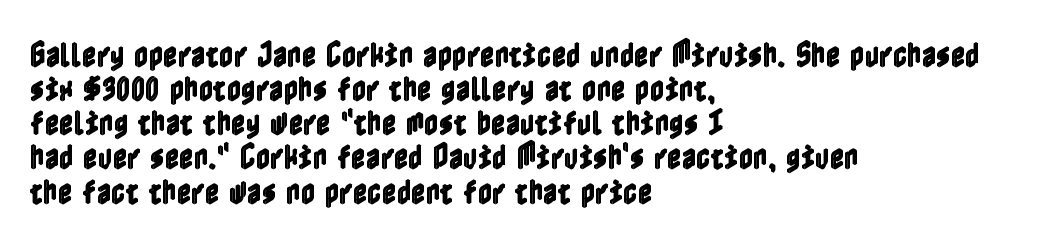
The paragraph has a hard left edge and a soft right edge. Check under the words: just untouched page. Tracking here is standard; glyphs follow each other at the usual distance. Designer's note — italics off, roman on.
